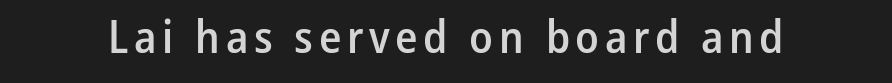
Is this a sans? Yes — the strokes have no serifs. You can tell it's not italic because the verticals are truly vertical. A clean baseline with only descenders dipping below it. Note the varied advance widths — an 'i' is clearly narrower than an 'm'. Caption: semibold face, moderately heavy strokes.
